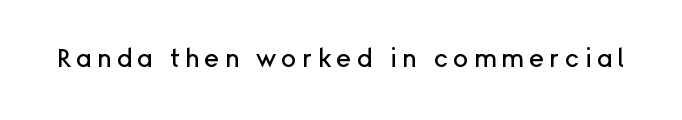
{"italic": "no", "underline": "no", "letter_spacing": "wide", "letter_spacing_em": 0.2, "glyph_px": 25}
